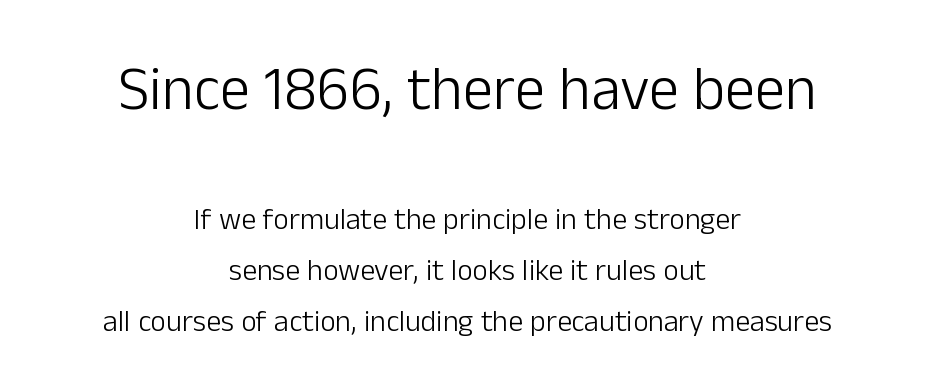
The image shows 61 px light sans-serif type, upright; set centered, normal line spacing (1.7x), normal letter spacing, not underlined; the first (top) block is 2.03x larger; low stroke contrast and a medium x-height.
